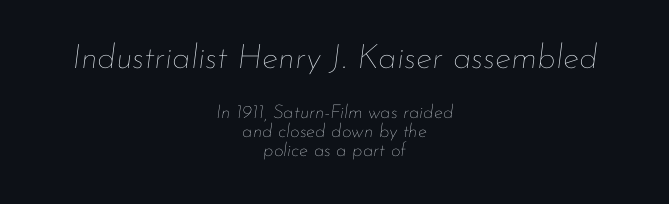
The image shows 34 px thin type, italic (leaning right); set centered, tight line spacing (1.0x), normal letter spacing, not underlined; the first (top) block is 1.79x larger; low stroke contrast and a small x-height.
